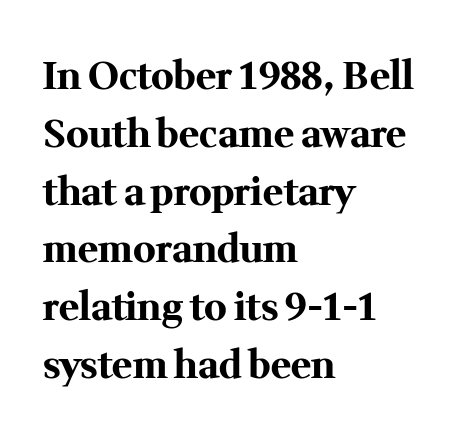
The font's upright variant was chosen for this text. Letterform terminals end in serifs throughout the passage. You'd pick this weight for a headline — it's a proper bold. Typeset ragged right — the left edge is the straight one. Here the designer chose a conventional face with non-uniform glyph widths.
